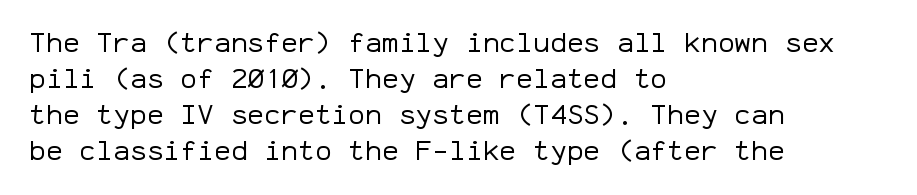
The image shows 28 px regular-weight sans-serif type, upright, monospaced; set left-aligned, normal line spacing (1.28x), normal letter spacing, not underlined; low stroke contrast and a medium x-height.
